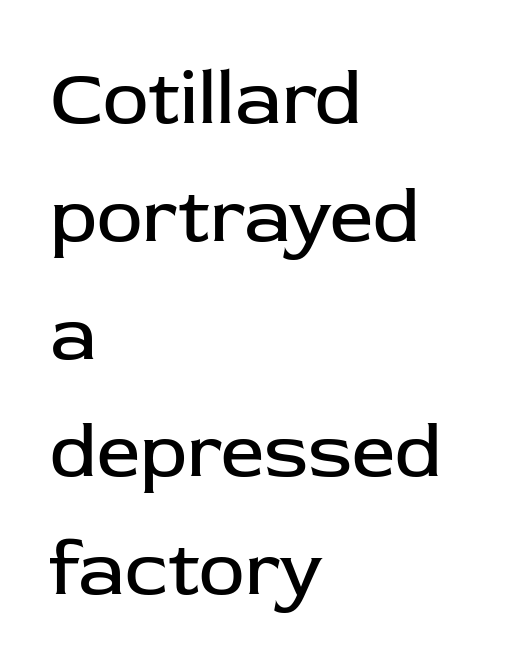
To sum up the face: it is a sans, with no serifs. Unmarked baselines from the first word to the last. The gaps between neighbouring characters are ordinary and unremarkable. On a weight scale, this lands at 450 or below. The rows are spaced the way most documents space them.
